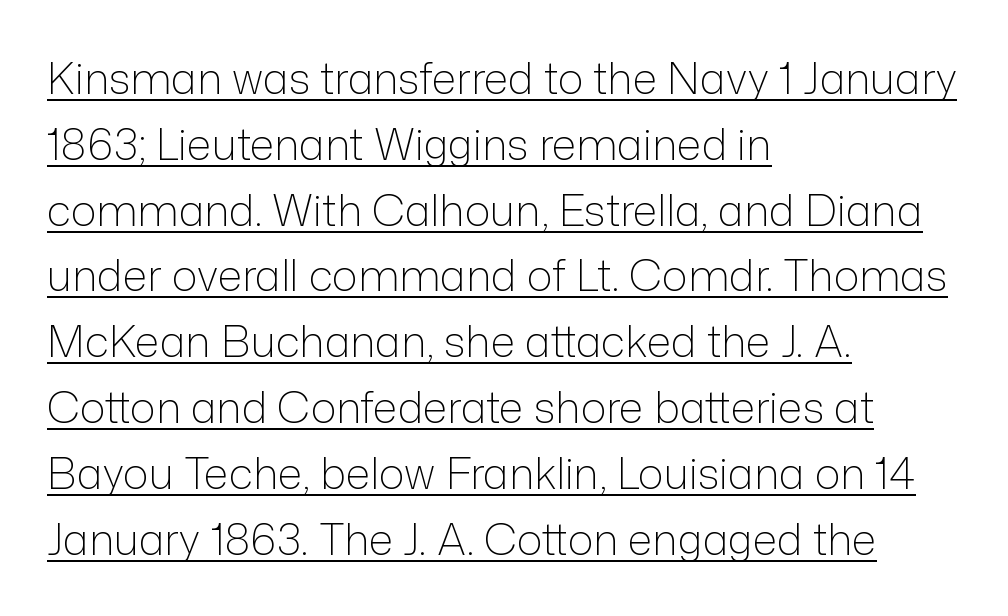
{"serif": "no", "italic": "no", "bold": "no", "weight": "light", "width": "normal", "stroke_contrast": "low", "x_height": "medium", "monospaced": "no", "underline": "yes", "align": "left", "line_spacing": "normal", "line_spacing_ratio": 1.53, "letter_spacing": "normal", "letter_spacing_em": 0.0, "glyph_px": 43}
